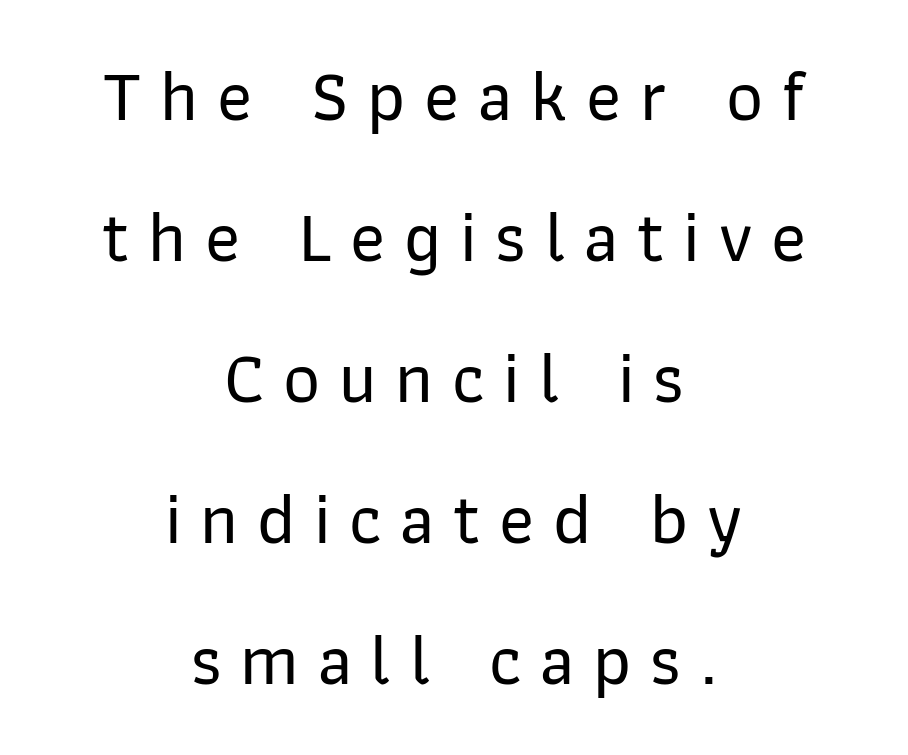
Q: Is the text italic (slanted)? A: No, it is upright.
Q: Is the typeface a serif or a sans-serif typeface? A: Sans-serif.
Q: Is the text underlined? A: No.
Q: How is the paragraph aligned? A: Centered.
Q: Is the spacing between letters normal or unusually wide? A: Unusually wide.
Q: Is the spacing between lines tight, normal or loose? A: Loose.
Q: Width (condensed, normal, or wide)? A: Normal.
Q: Stroke contrast? A: Low.
Q: x-height? A: Medium.
Q: Monospaced? A: No.
